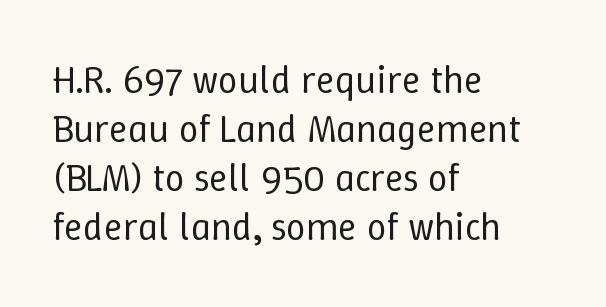
All the whitespace from short lines collects on the right. Any mark beneath the type? The region is blank. Varying glyph widths throughout — classic text-font behaviour. Words appear dense and cohesive because spacing is normal. The letterforms sit at book weight or below. Vertical strokes here are truly vertical.
